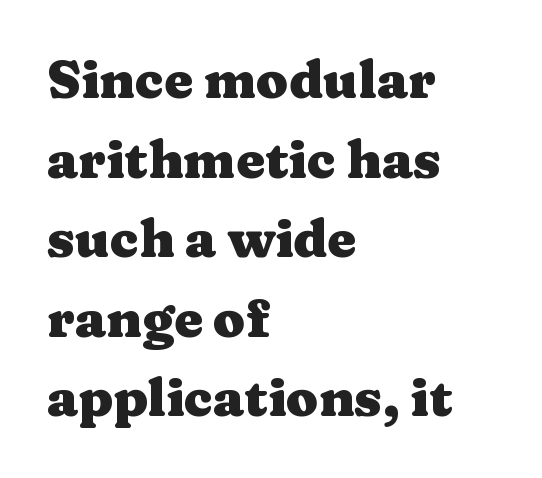
Q: Is the text bold? A: Yes.
Q: Is the text italic (slanted)? A: No, it is upright.
Q: Is the typeface a serif or a sans-serif typeface? A: Serif.
Q: Is the text underlined? A: No.
Q: How is the paragraph aligned? A: Left-aligned.
Q: Is the spacing between letters normal or unusually wide? A: Normal.
Q: Is the spacing between lines tight, normal or loose? A: Normal.
Q: Width (condensed, normal, or wide)? A: Wide.
Q: Stroke contrast? A: Medium.
Q: x-height? A: Medium.
Q: Monospaced? A: No.
